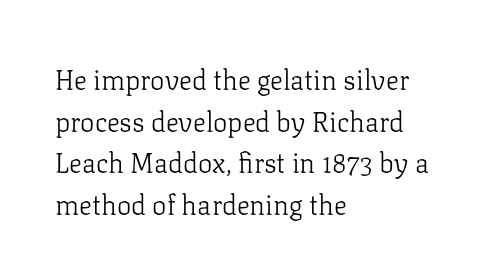
This sample uses an upright cut, with every glyph sitting square on the baseline. Lines of text with bare space underneath. The setting favours the left margin, as ordinary paragraphs usually do. Leading: standard. The typesetting does not lean heavy: it is not bold. You could call the tracking neutral — neither tight nor loose.
